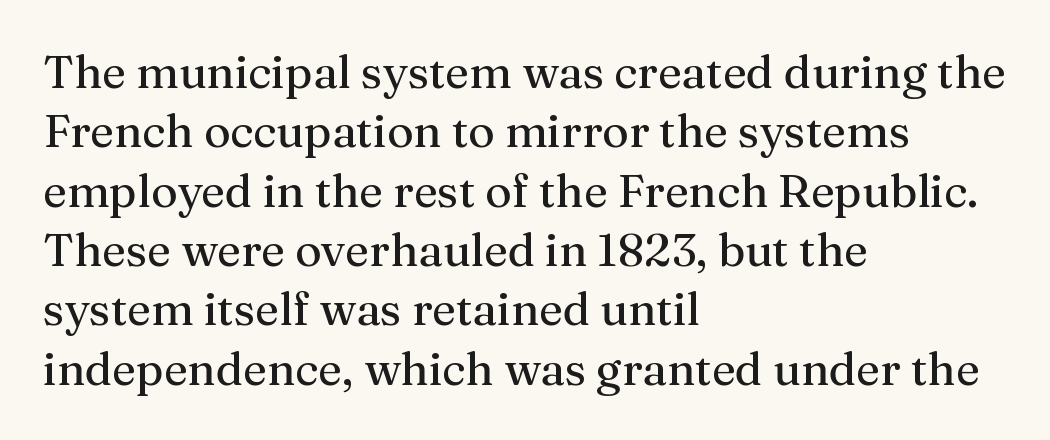
{"serif": "yes", "italic": "no", "bold": "no", "weight": "regular", "width": "normal", "stroke_contrast": "medium", "x_height": "medium", "monospaced": "no", "underline": "no", "align": "left", "line_spacing": "normal", "line_spacing_ratio": 1.29, "letter_spacing": "normal", "letter_spacing_em": 0.0, "glyph_px": 46}
